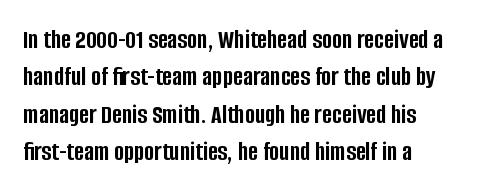
The image shows 27 px bold type, upright; set left-aligned, normal line spacing (1.38x), normal letter spacing, not underlined.
